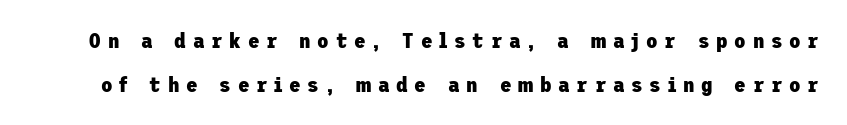
The image shows 21 px bold type, upright; set loose line spacing (2.08x), unusually wide letter spacing (+0.32 em), not underlined.
